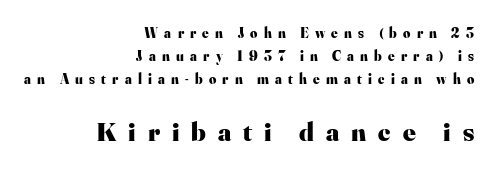
Compared with typical paragraphs, the rows here are spaced about the same. Two sizes are in play, and the larger belongs to the second block. Letter spacing: wide. The font's upright variant was chosen for this text.
